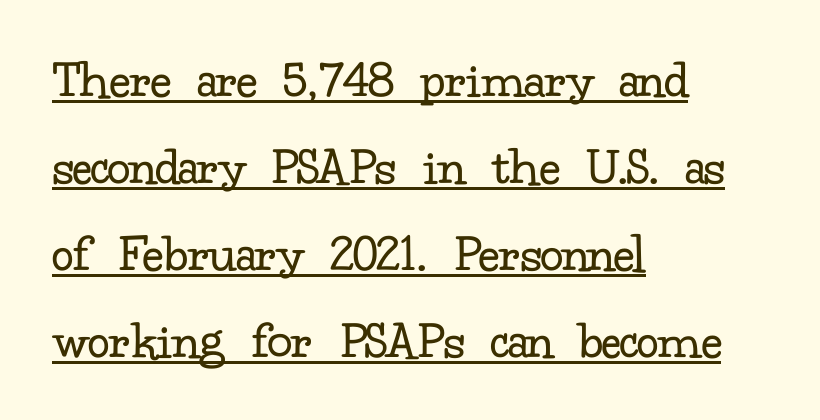
The image shows 55 px regular-weight serif type, upright; set left-aligned, normal line spacing (1.58x), normal letter spacing, underlined; low stroke contrast and a small x-height.
